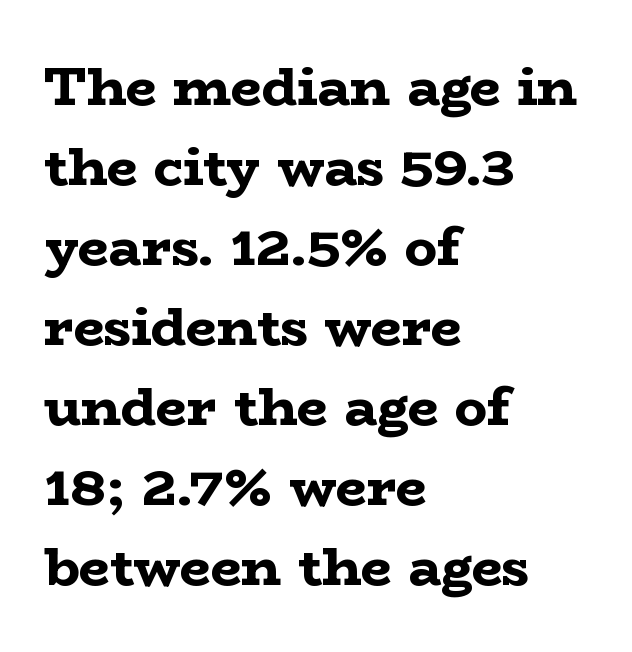
{"serif": "yes", "italic": "no", "bold": "yes", "weight": "bold", "width": "wide", "stroke_contrast": "low", "x_height": "medium", "monospaced": "no", "underline": "no", "align": "left", "line_spacing": "normal", "line_spacing_ratio": 1.48, "letter_spacing": "normal", "letter_spacing_em": 0.0, "glyph_px": 54}
